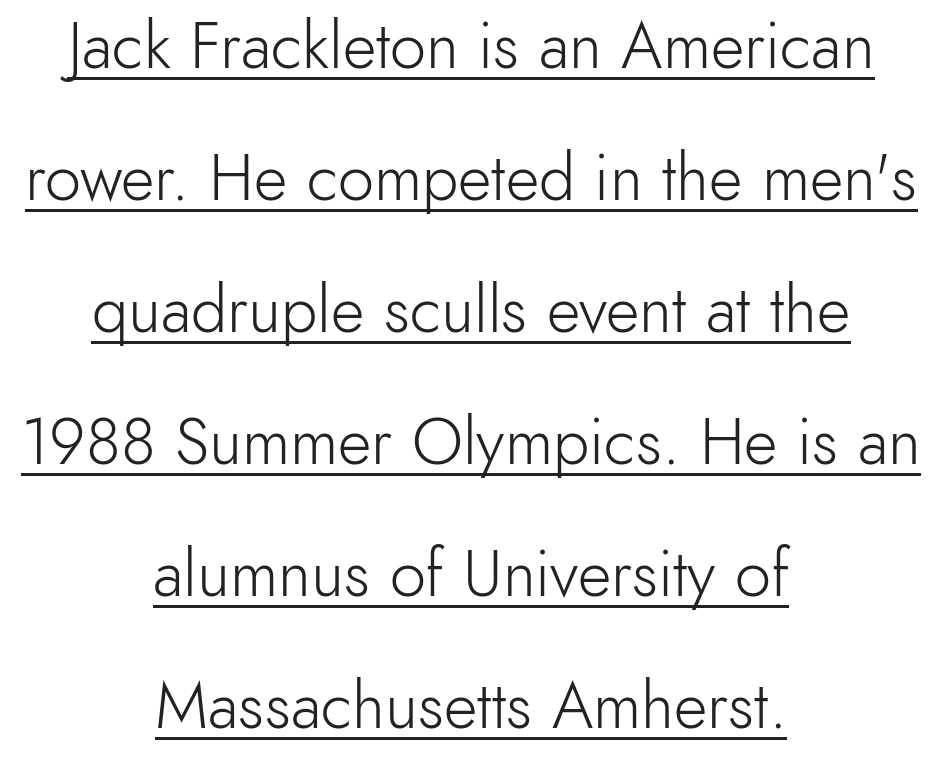
Rendered with straight, roman letterforms. Stem width sits at or under what a default text font uses. Emphasis is given by a line drawn under the lettering. This is sans-serif lettering, the kind often seen on screens and signage. Note the varied advance widths — an 'i' is clearly narrower than an 'm'. Students, observe: this is what heavily led, spacious text looks like.
